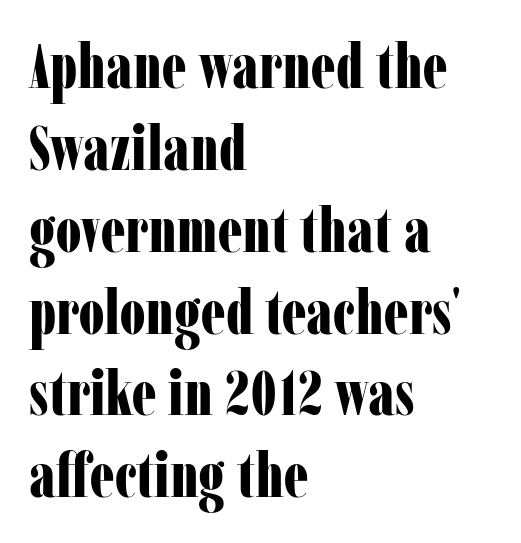
{"serif": "yes", "italic": "no", "bold": "yes", "weight": "bold", "width": "condensed", "stroke_contrast": "low", "x_height": "medium", "monospaced": "no", "underline": "no", "align": "left", "line_spacing": "normal", "line_spacing_ratio": 1.32, "letter_spacing": "normal", "letter_spacing_em": 0.0, "glyph_px": 62}
